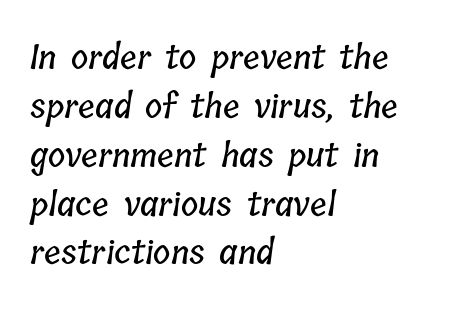
The image shows 33 px condensed type; set left-aligned, normal line spacing (1.48x), normal letter spacing, not underlined; low stroke contrast and a medium x-height.
